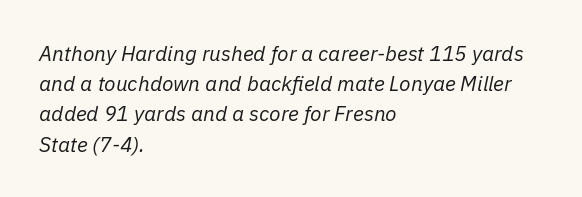
The image shows 21 px text type, italic (leaning right); set left-aligned, normal line spacing (1.44x), normal letter spacing, not underlined.
